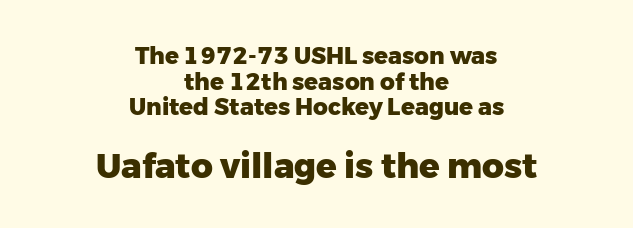
The image shows 34 px heavy sans-serif type, upright; set centered, tight line spacing (1.11x), normal letter spacing, not underlined; the second (bottom) block is 1.48x larger; low stroke contrast and a medium x-height.
